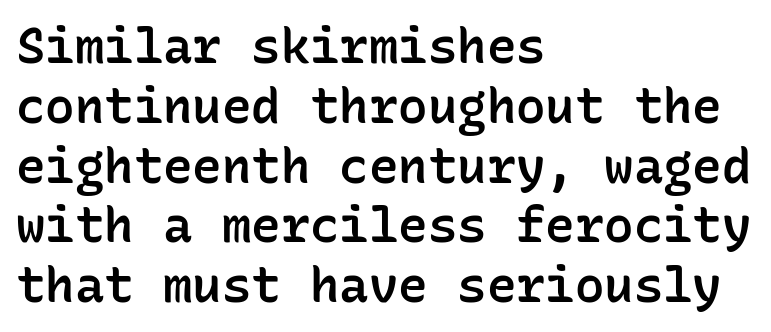
Q: Is the text bold? A: Semi-bold.
Q: Is the text italic (slanted)? A: No, it is upright.
Q: Is the typeface a serif or a sans-serif typeface? A: Sans-serif.
Q: Is the text underlined? A: No.
Q: How is the paragraph aligned? A: Left-aligned.
Q: Is the spacing between letters normal or unusually wide? A: Normal.
Q: Width (condensed, normal, or wide)? A: Normal.
Q: Stroke contrast? A: Low.
Q: x-height? A: Medium.
Q: Monospaced? A: Yes.
